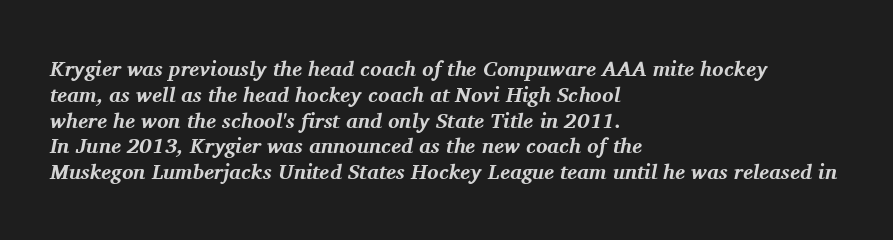
Does the copy run flush right? No — it runs flush left. There's an unmistakable incline to the writing here. The gap between lines stays unmarked. This rendering leaves character spacing at its baseline value. On the weight axis this lands at bold, roughly 700.
